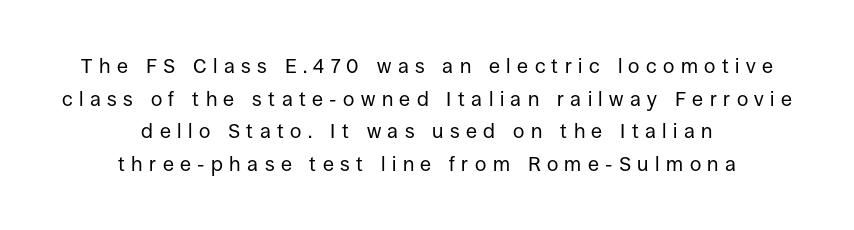
Descenders are the only things crossing below the line. Reading down the column, the eye jumps a familiar distance to each next line. Teacher's note: observe the equal gaps on both sides — that is centered alignment. Nope, not italic — everything's standing straight. Someone cranked the tracking dial way up on this one.
